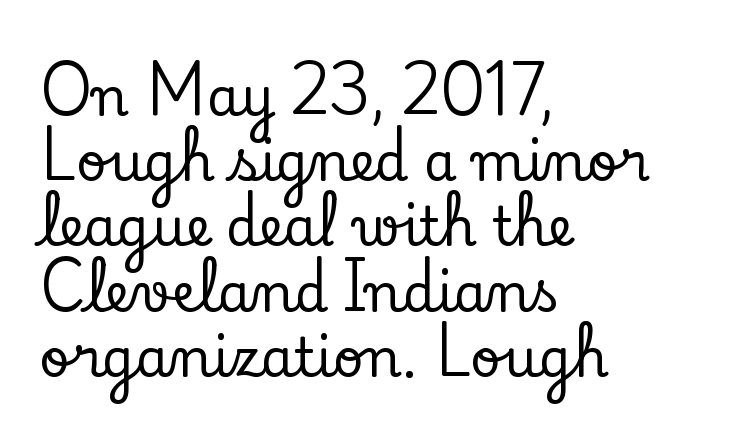
Words float on clear page, feet unadorned. This rendering uses left alignment, leaving the right contour irregular. The typography opts for an upright posture over an oblique one.
